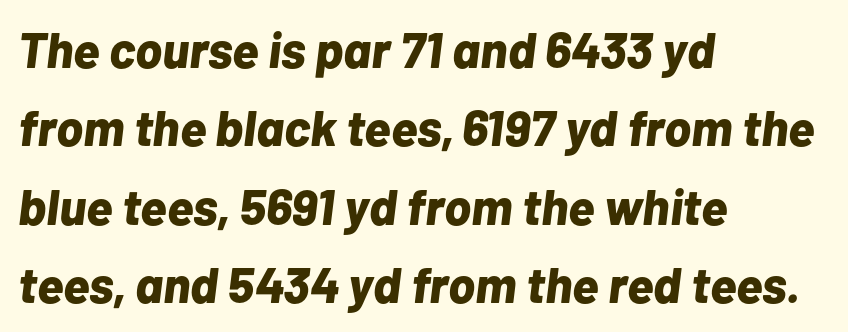
The image shows 50 px bold type, italic (leaning right); set left-aligned, normal line spacing (1.57x), normal letter spacing, not underlined; low stroke contrast and a medium x-height.
